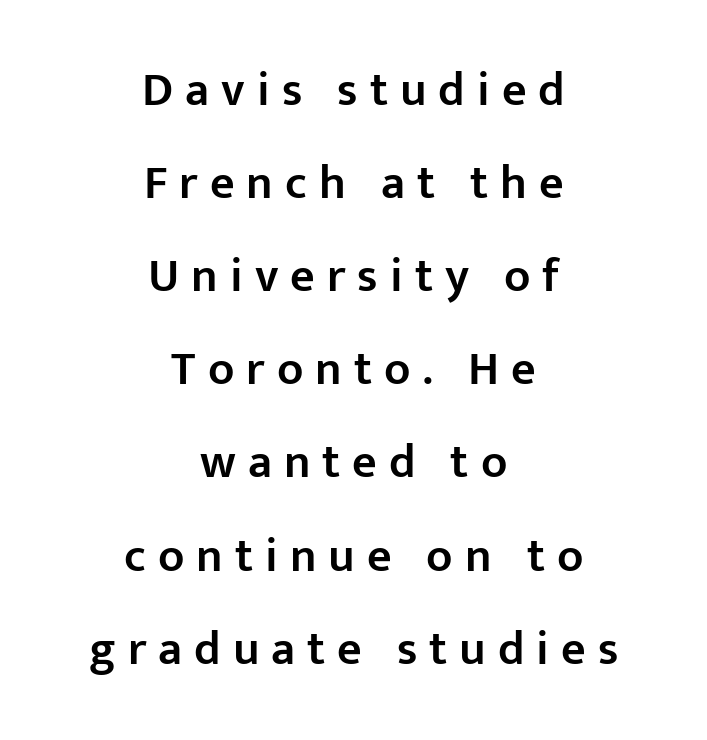
The setting favours the middle, as headings and verse often do. Proportional: the letters do not fall into vertical columns. Quick note: underline off. A sans-serif font was chosen for this passage. Tracking here is generous; glyphs stand well apart from one another.
